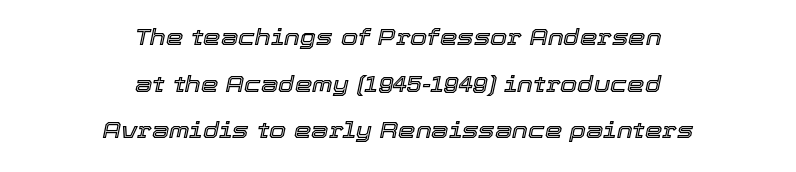
The image shows 22 px text type, italic (leaning right); set centered, loose line spacing (2.12x), normal letter spacing, not underlined.
